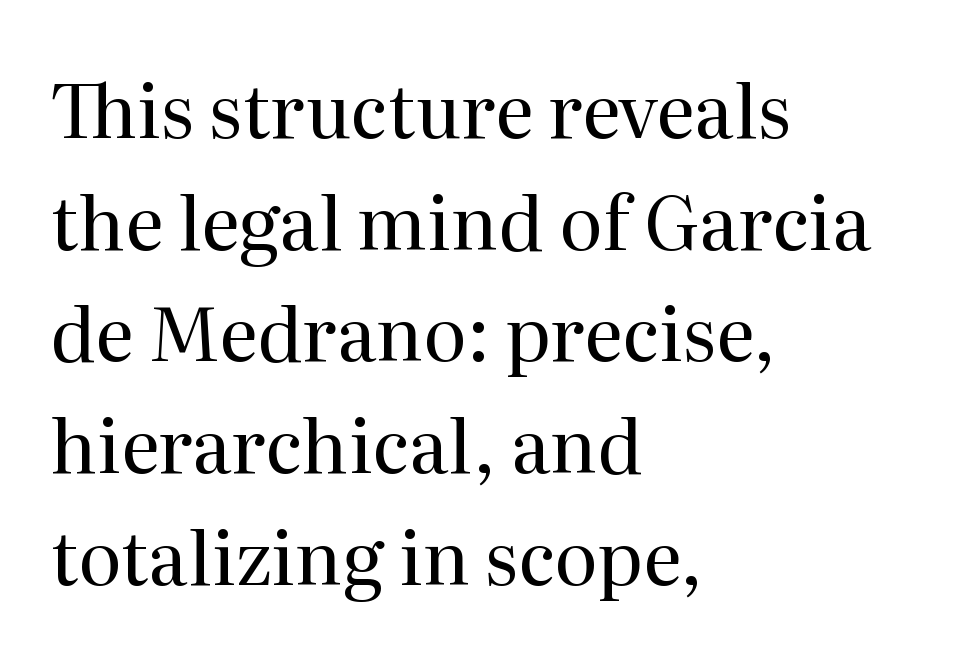
{"serif": "yes", "italic": "no", "bold": "no", "weight": "regular", "width": "normal", "stroke_contrast": "medium", "x_height": "medium", "monospaced": "no", "underline": "no", "align": "left", "line_spacing": "normal", "line_spacing_ratio": 1.51, "letter_spacing": "normal", "letter_spacing_em": 0.0, "glyph_px": 74}
